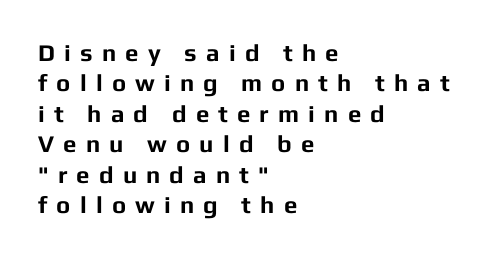
{"italic": "no", "bold": "yes", "underline": "no", "align": "left", "line_spacing": "normal", "line_spacing_ratio": 1.27, "letter_spacing": "wide", "letter_spacing_em": 0.38, "glyph_px": 24}
